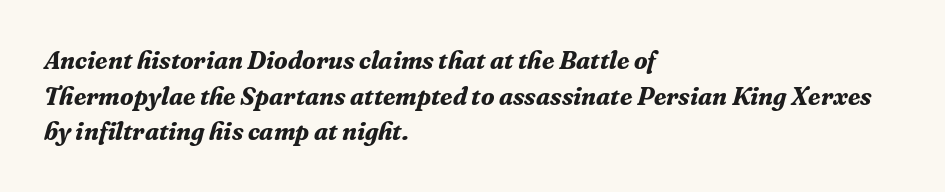
The image shows 25 px bold type, italic (leaning right); set left-aligned, normal line spacing (1.43x), normal letter spacing, not underlined.
